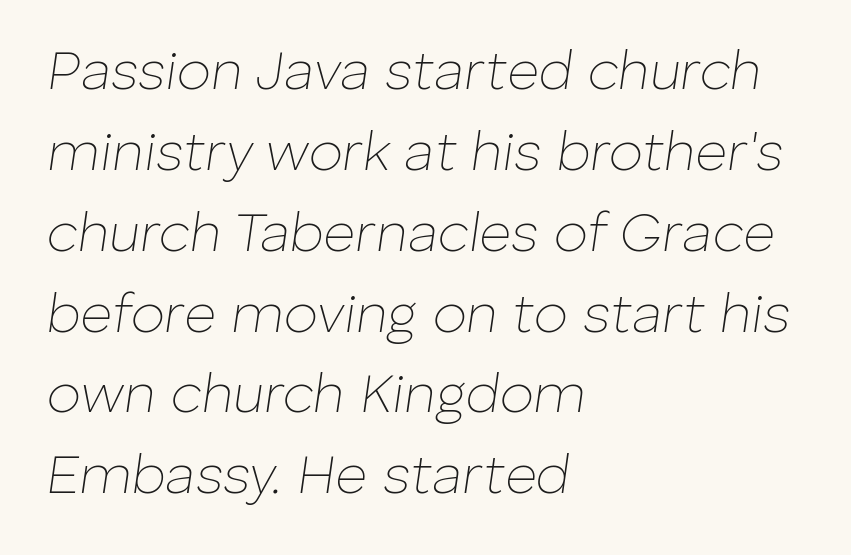
Stroke thickness stays within the range of a standard reading face or lighter. One-word summary of the alignment: left. Spacing verdict: proportional, widths tailored to each character. Is there much room between lines? A standard amount, neither cramped nor airy.
